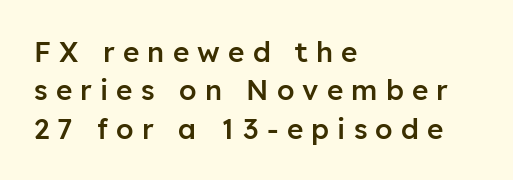
A typesetter would call this proportional, since set widths differ per character. Casual observation: everything's shoved over to the left. Italic? Not at all — the glyphs are vertical. Words float on clear page, feet unadorned. This sample keeps an unexceptional amount of space between lines. There is plenty of visible air inserted between adjacent glyphs.
